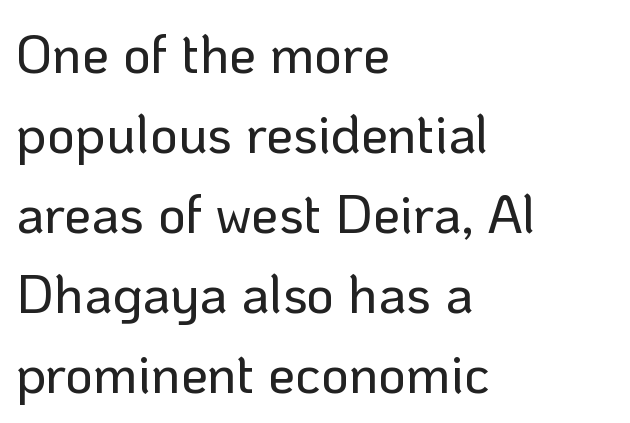
The image shows 54 px sans-serif type, upright; set left-aligned, normal line spacing (1.48x), normal letter spacing, not underlined; low stroke contrast and a medium x-height.
